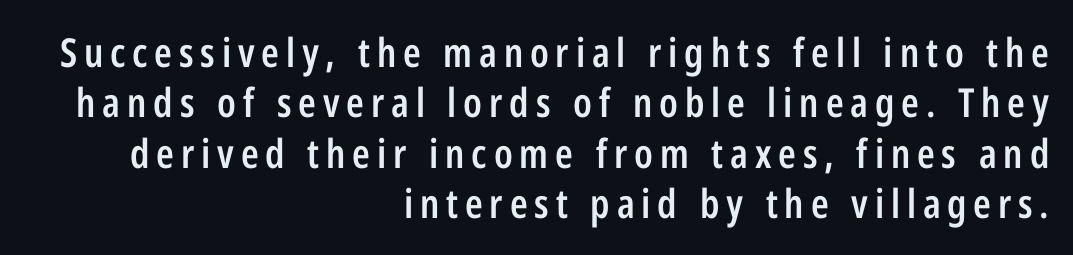
The rendering uses a semibold face; strokes are thickened but not to full bold. How would I describe the line gaps? Plain and ordinary. The specimen omits any rule beneath the text block's lines. Italic? Not at all — the glyphs are vertical. A flush-right, rag-left setting is used for this passage. A typesetter would call this proportional, since set widths differ per character.
